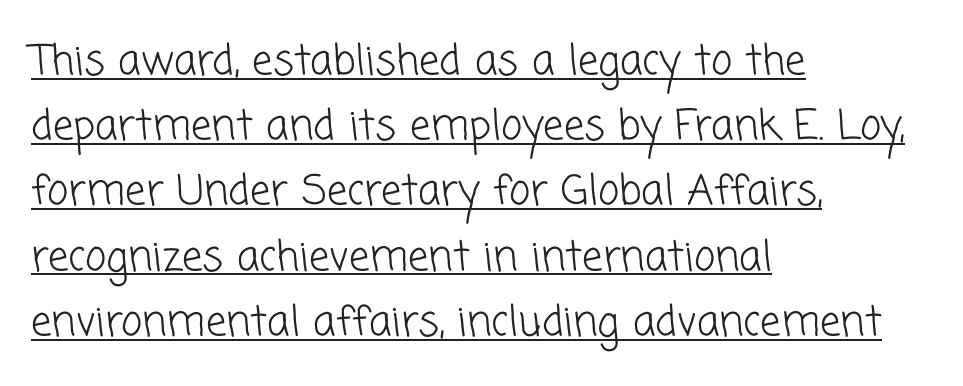
Q: Is the text bold? A: No.
Q: Is the typeface a serif or a sans-serif typeface? A: Sans-serif.
Q: Is the text underlined? A: Yes.
Q: How is the paragraph aligned? A: Left-aligned.
Q: Is the spacing between letters normal or unusually wide? A: Normal.
Q: Is the spacing between lines tight, normal or loose? A: Normal.
Q: Width (condensed, normal, or wide)? A: Normal.
Q: Stroke contrast? A: Low.
Q: x-height? A: Medium.
Q: Monospaced? A: No.
